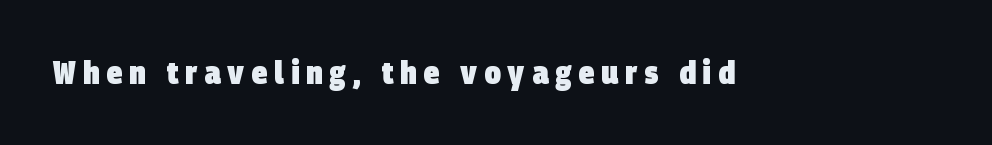
The image shows 32 px heavy, condensed sans-serif type; set unusually wide letter spacing (+0.22 em), not underlined; low stroke contrast and a large x-height.
